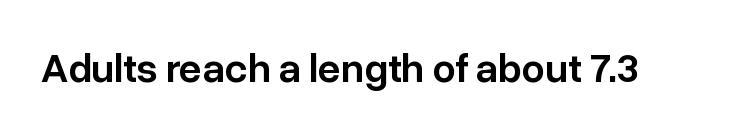
The image shows 41 px semibold sans-serif type, upright; set normal letter spacing, not underlined; low stroke contrast and a medium x-height.
